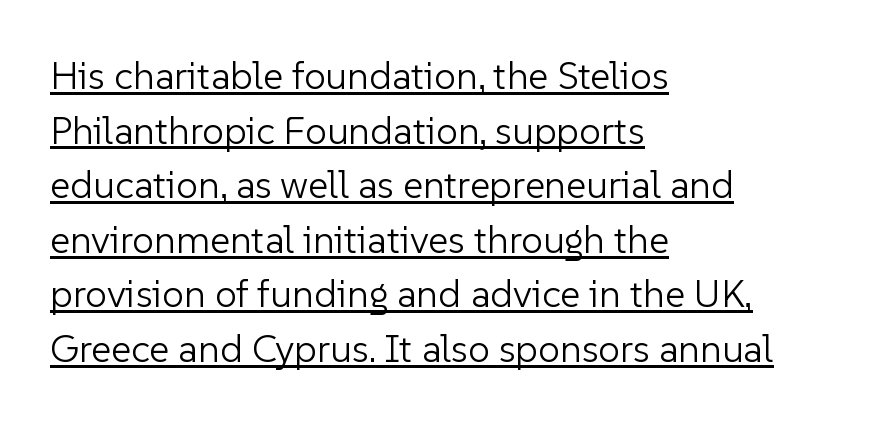
Q: Is the text bold? A: No.
Q: Is the text italic (slanted)? A: No, it is upright.
Q: Is the typeface a serif or a sans-serif typeface? A: Sans-serif.
Q: Is the text underlined? A: Yes.
Q: How is the paragraph aligned? A: Left-aligned.
Q: Is the spacing between letters normal or unusually wide? A: Normal.
Q: Is the spacing between lines tight, normal or loose? A: Normal.
Q: Width (condensed, normal, or wide)? A: Normal.
Q: Stroke contrast? A: Low.
Q: x-height? A: Medium.
Q: Monospaced? A: No.
